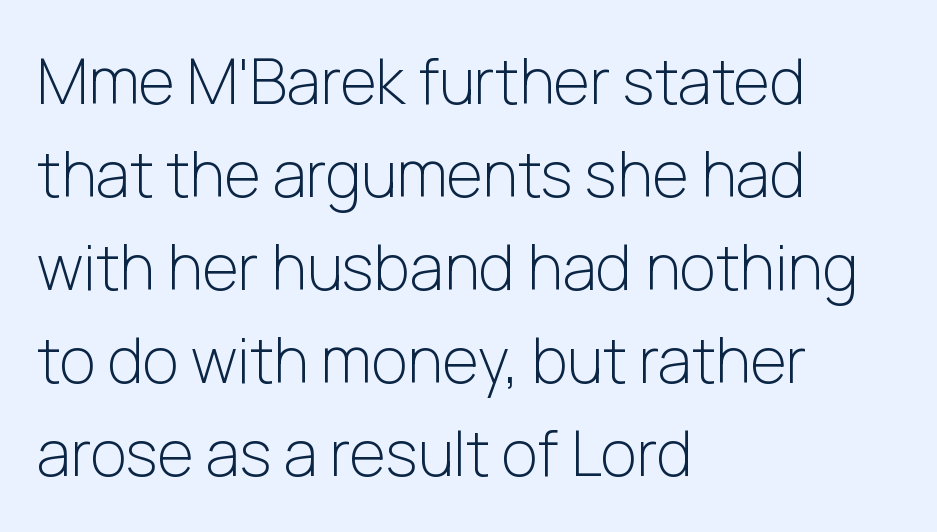
{"serif": "no", "italic": "no", "bold": "no", "weight": "light", "width": "normal", "stroke_contrast": "low", "x_height": "medium", "monospaced": "no", "underline": "no", "align": "left", "line_spacing": "normal", "line_spacing_ratio": 1.5, "letter_spacing": "normal", "letter_spacing_em": 0.0, "glyph_px": 62}
